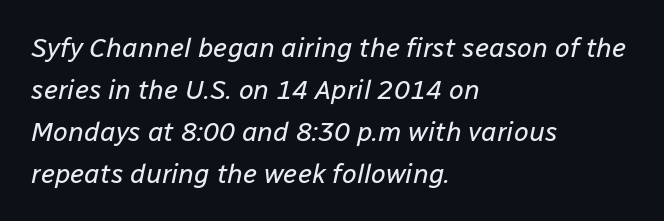
The image shows 27 px text type, italic (leaning right); set left-aligned, normal line spacing (1.55x), normal letter spacing, not underlined.
